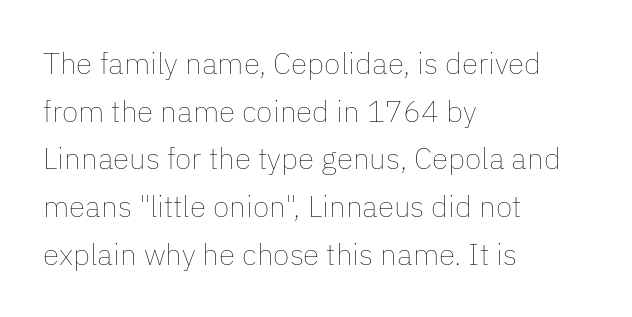
Reading down the column, the eye jumps a familiar distance to each next line. You could call the tracking neutral — neither tight nor loose. Characters remain perfectly vertical along every line. Spacing verdict: proportional, widths tailored to each character.
